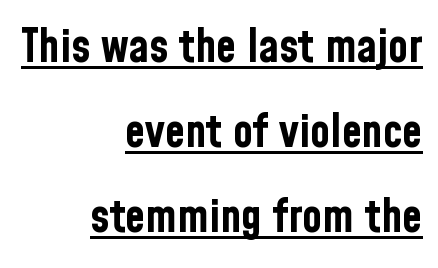
Q: Is the text bold? A: Yes.
Q: Is the text italic (slanted)? A: No, it is upright.
Q: Is the typeface a serif or a sans-serif typeface? A: Sans-serif.
Q: Is the text underlined? A: Yes.
Q: How is the paragraph aligned? A: Right-aligned.
Q: Is the spacing between letters normal or unusually wide? A: Normal.
Q: Width (condensed, normal, or wide)? A: Condensed.
Q: Stroke contrast? A: Low.
Q: x-height? A: Medium.
Q: Monospaced? A: No.
